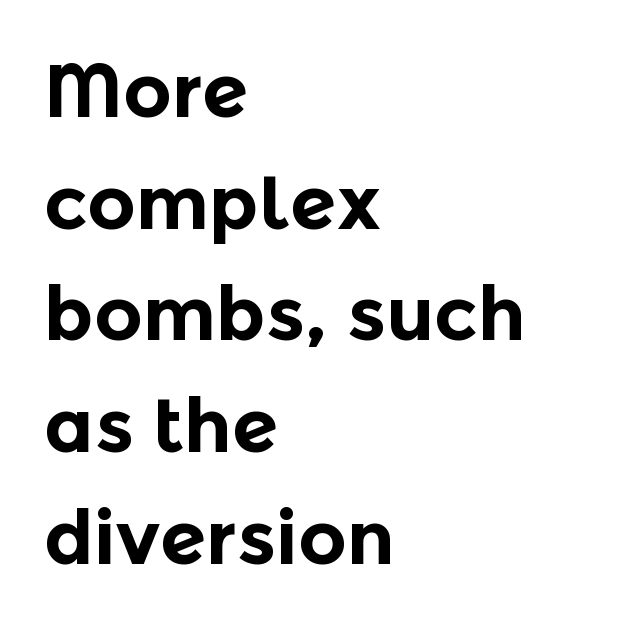
{"serif": "no", "italic": "no", "bold": "yes", "weight": "bold", "width": "normal", "x_height": "medium", "monospaced": "no", "underline": "no", "align": "left", "line_spacing": "normal", "line_spacing_ratio": 1.49, "letter_spacing": "normal", "letter_spacing_em": 0.0, "glyph_px": 75}
